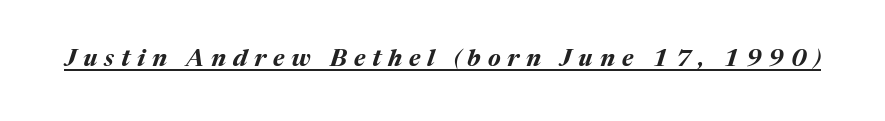
Q: Is the text bold? A: Yes.
Q: Is the text italic (slanted)? A: Yes, it leans right by about 17 degrees.
Q: Is the text underlined? A: Yes.
Q: Is the spacing between letters normal or unusually wide? A: Unusually wide.
